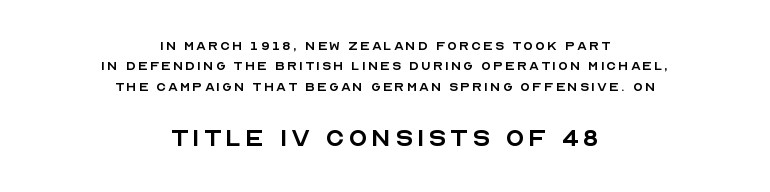
{"serif": "no", "italic": "no", "bold": "no", "weight": "regular", "width": "normal", "x_height": "large", "monospaced": "no", "underline": "no", "align": "center", "line_spacing": "normal", "line_spacing_ratio": 1.28, "larger_block": "second", "size_ratio": 1.94, "glyph_px": 31}
